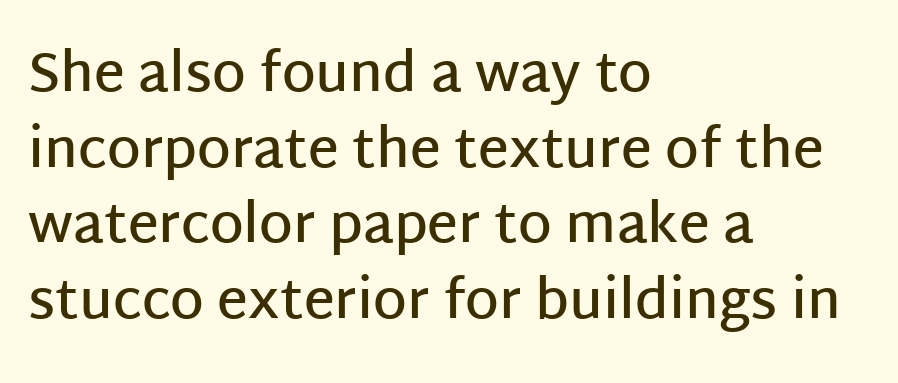
{"serif": "no", "italic": "no", "bold": "semi", "weight": "semibold", "width": "normal", "stroke_contrast": "low", "x_height": "large", "monospaced": "no", "underline": "no", "align": "left", "line_spacing": "normal", "line_spacing_ratio": 1.4, "letter_spacing": "normal", "letter_spacing_em": 0.0, "glyph_px": 54}
